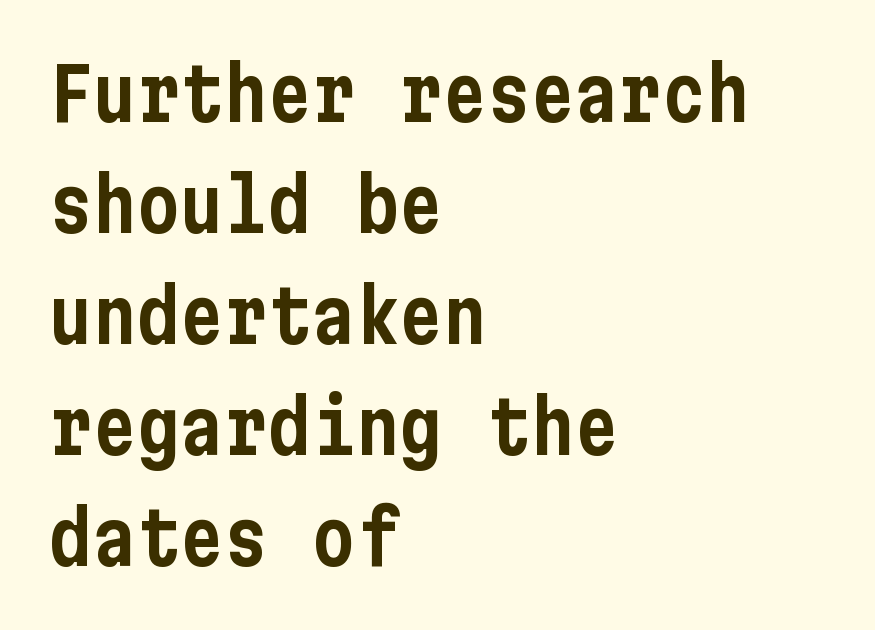
The image shows 73 px condensed sans-serif type, upright; set left-aligned, normal line spacing (1.52x), normal letter spacing, not underlined; low stroke contrast and a medium x-height.
